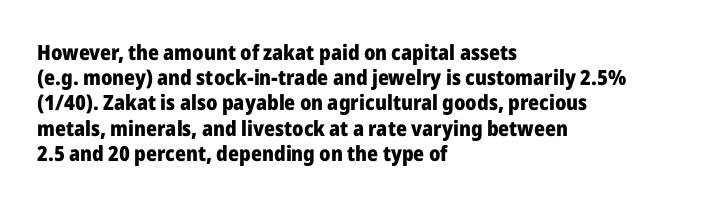
Each line starts at the same left margin while the right side varies. Upright lettering throughout. What stands out about the letter spacing? Nothing — it is the standard amount. Check the space under the baseline: it is left empty. The typesetting leans heavy: a genuine bold.
